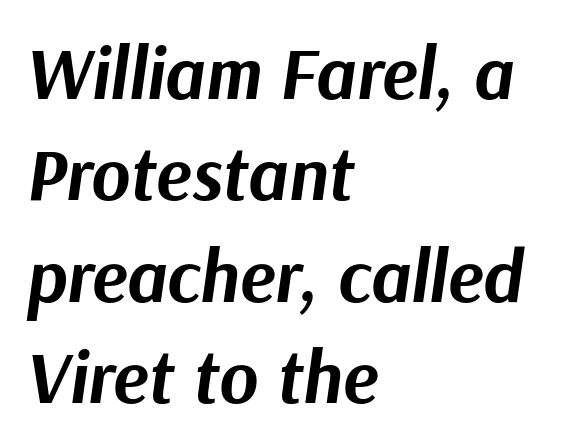
Q: Is the text bold? A: Yes.
Q: Is the text italic (slanted)? A: Yes, it leans right by about 9 degrees.
Q: Is the text underlined? A: No.
Q: How is the paragraph aligned? A: Left-aligned.
Q: Is the spacing between letters normal or unusually wide? A: Normal.
Q: Is the spacing between lines tight, normal or loose? A: Normal.
Q: Width (condensed, normal, or wide)? A: Normal.
Q: Stroke contrast? A: Medium.
Q: x-height? A: Medium.
Q: Monospaced? A: No.
